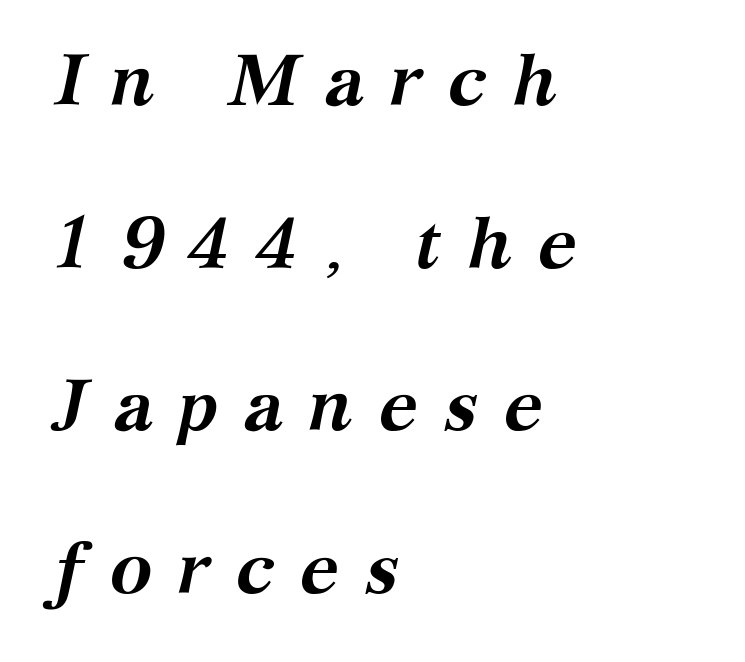
The image shows 72 px semibold serif type, italic (leaning right); set left-aligned, loose line spacing (2.26x), unusually wide letter spacing (+0.34 em), not underlined; medium stroke contrast and a medium x-height.
